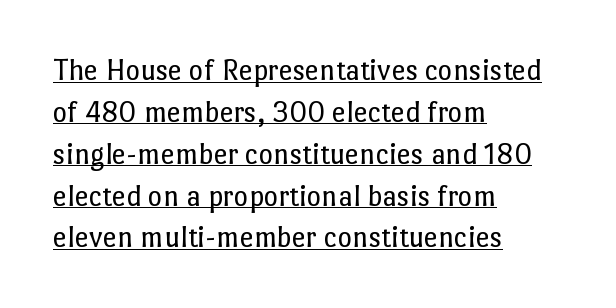
The passage shown is not bold in any degree. These lines are set flush left with a ragged right edge. The letters stand straight up with perfectly vertical stems. Tracking here is standard; glyphs follow each other at the usual distance. Looks like regular typesetting: each glyph gets only the width it needs.
